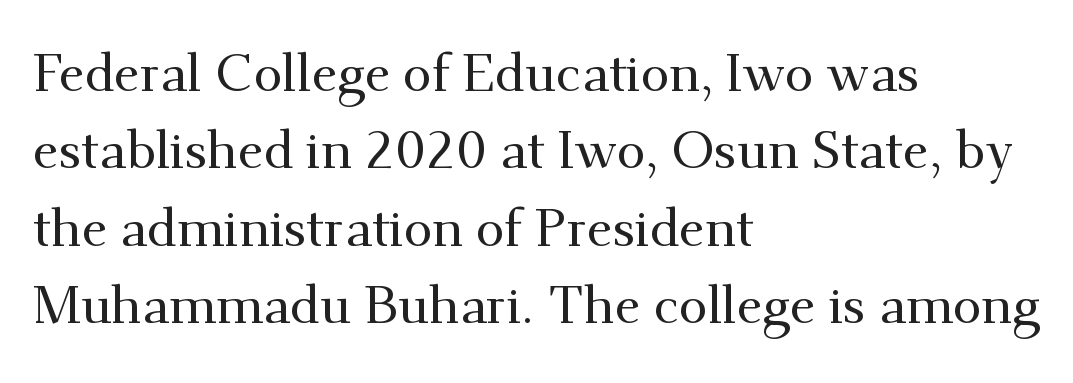
{"serif": "yes", "italic": "no", "width": "normal", "stroke_contrast": "medium", "x_height": "small", "monospaced": "no", "underline": "no", "align": "left", "line_spacing": "normal", "line_spacing_ratio": 1.49, "letter_spacing": "normal", "letter_spacing_em": 0.0, "glyph_px": 52}
